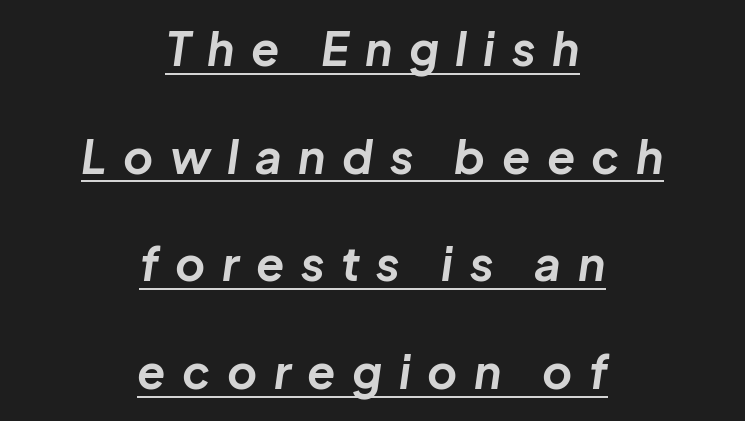
The image shows 46 px bold type, italic (leaning right); set centered, loose line spacing (2.34x), unusually wide letter spacing (+0.36 em), underlined; low stroke contrast and a medium x-height.
